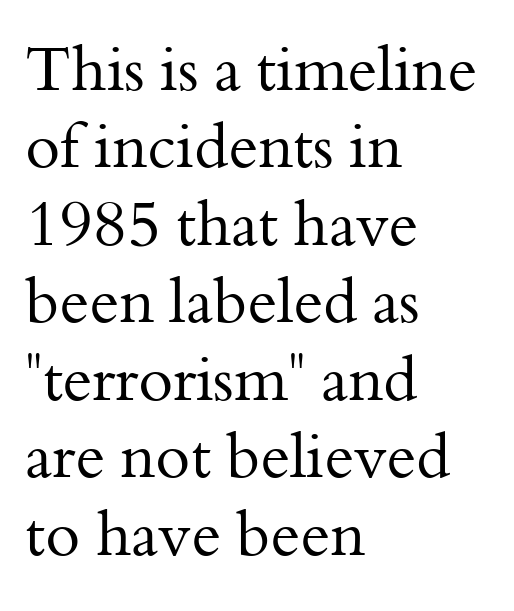
The words here are not underlined. Unlike a clean sans, this face finishes its strokes with serifs. Is the letter spacing exaggerated? No — it looks like the ordinary default. The strokes carry an ordinary text weight at most.
